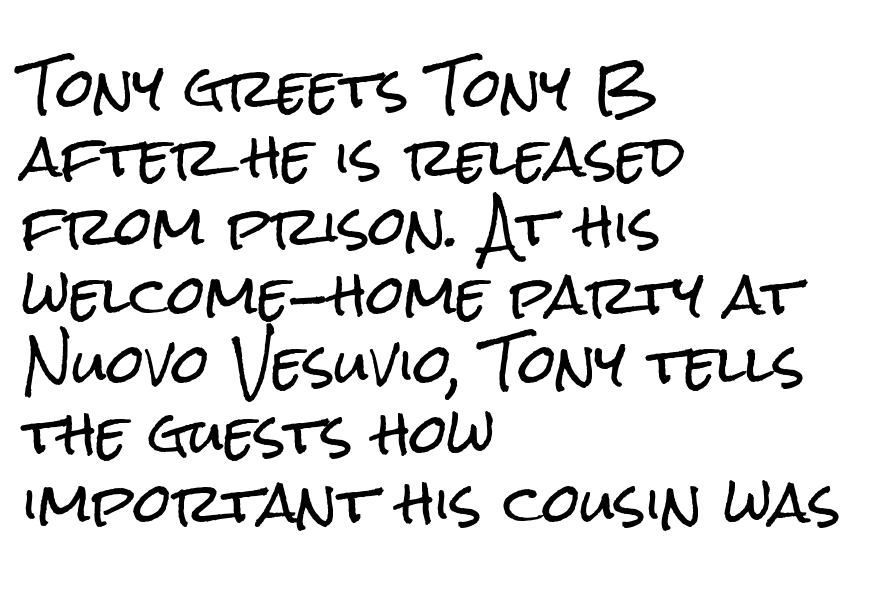
The image shows 54 px condensed sans-serif type, upright; set left-aligned, normal line spacing (1.28x), normal letter spacing, not underlined; low stroke contrast and a medium x-height.
